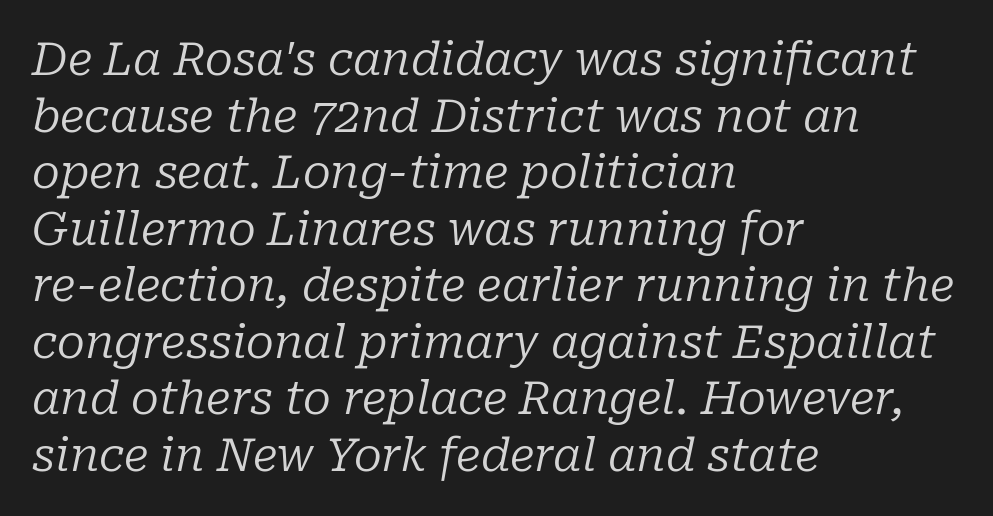
Serifs: yes, visible at the terminals of the letterforms. Stroke mass is kept to a normal reading level or below. Observe the ordinary spacing: letters are neighbours, not strangers. The specimen reads as italic at a glance.
